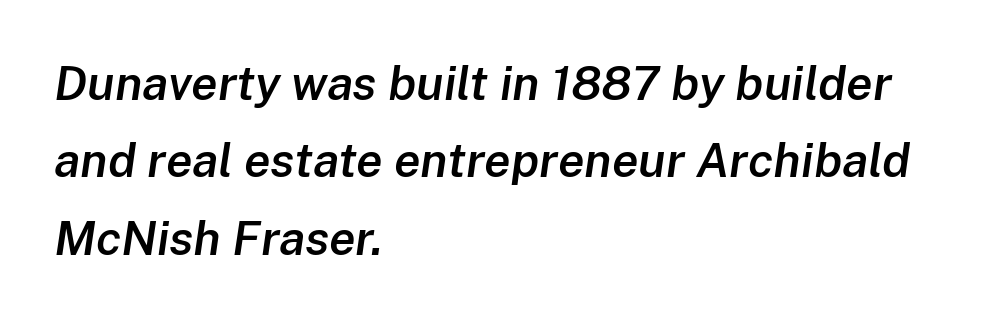
{"italic": "yes", "lean": "right", "slant_degrees": 8, "bold": "semi", "weight": "semibold", "width": "normal", "stroke_contrast": "low", "x_height": "medium", "monospaced": "no", "underline": "no", "align": "left", "line_spacing": "normal", "line_spacing_ratio": 1.61, "letter_spacing": "normal", "letter_spacing_em": 0.0, "glyph_px": 48}
